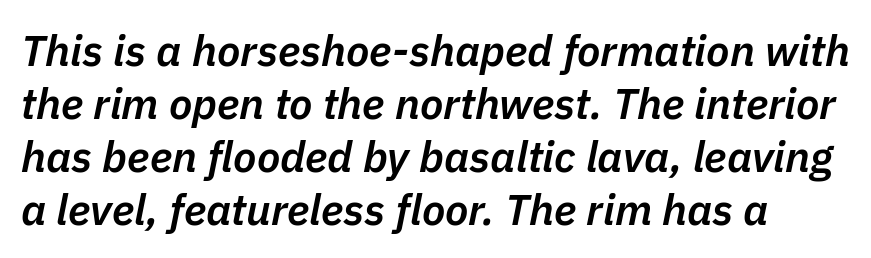
Q: Is the text bold? A: Semi-bold.
Q: Is the text italic (slanted)? A: Yes, it leans right by about 11 degrees.
Q: Is the text underlined? A: No.
Q: Is the spacing between letters normal or unusually wide? A: Normal.
Q: Width (condensed, normal, or wide)? A: Normal.
Q: Stroke contrast? A: Low.
Q: x-height? A: Medium.
Q: Monospaced? A: No.
